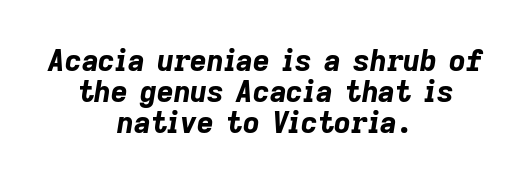
Spacing verdict: proportional, widths tailored to each character. These lines keep a tight, regular rhythm from letter to letter. A bare baseline throughout the passage. The glyphs look as if they've been sheared to an angle.
